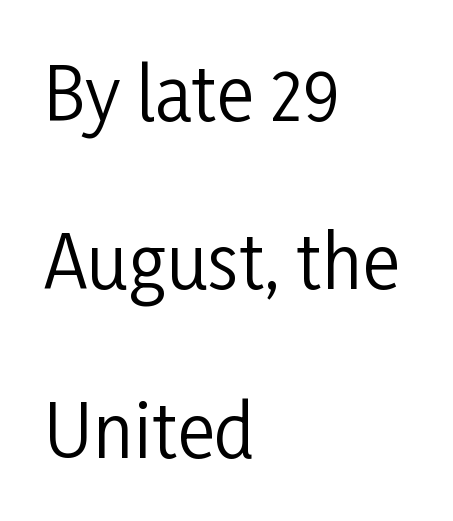
Q: Is the text bold? A: No.
Q: Is the text italic (slanted)? A: No, it is upright.
Q: Is the typeface a serif or a sans-serif typeface? A: Sans-serif.
Q: Is the text underlined? A: No.
Q: How is the paragraph aligned? A: Left-aligned.
Q: Is the spacing between letters normal or unusually wide? A: Normal.
Q: Is the spacing between lines tight, normal or loose? A: Loose.
Q: Width (condensed, normal, or wide)? A: Condensed.
Q: Stroke contrast? A: Low.
Q: x-height? A: Medium.
Q: Monospaced? A: No.
